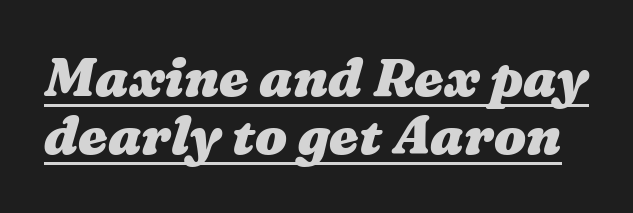
This is underlined copy, the kind a proofreader might mark for attention. Students, observe: this is what under-led, compact text looks like. Standard letterfit; no display-style spreading of the glyphs. These lines are rendered in a variable-pitch font.
